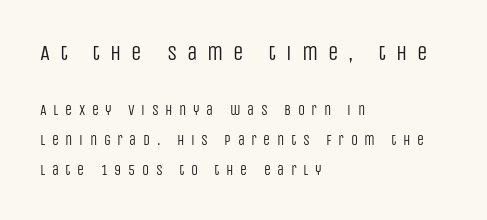
The image shows 21 px text type, upright; set left-aligned, loose line spacing (2.15x), unusually wide letter spacing (+0.47 em), not underlined; the first (top) block is 1.5x larger.
